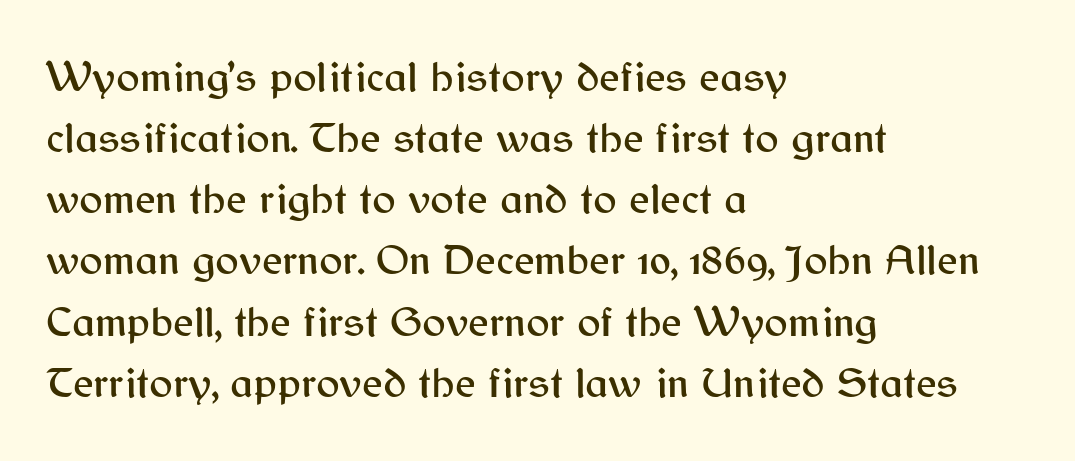
Q: Is the text italic (slanted)? A: No, it is upright.
Q: Is the typeface a serif or a sans-serif typeface? A: Sans-serif.
Q: Is the text underlined? A: No.
Q: How is the paragraph aligned? A: Left-aligned.
Q: Is the spacing between letters normal or unusually wide? A: Normal.
Q: Is the spacing between lines tight, normal or loose? A: Normal.
Q: Width (condensed, normal, or wide)? A: Normal.
Q: Stroke contrast? A: Medium.
Q: x-height? A: Medium.
Q: Monospaced? A: No.
